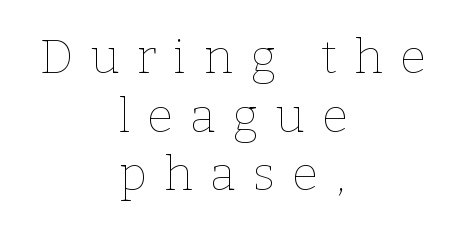
Layout note: lines centered. Each letter keeps its own natural width here, so spacing adapts to shape. Italic? Not at all — the glyphs are vertical. How are the letters spaced? Widely, with obvious added tracking. Unmarked baselines from the first word to the last.
